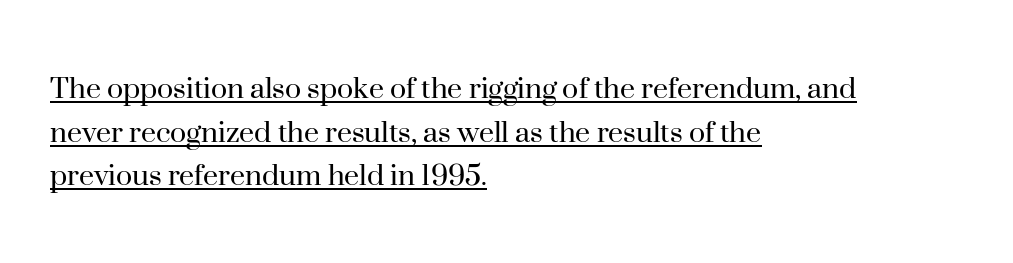
Q: Is the text bold? A: No.
Q: Is the text italic (slanted)? A: No, it is upright.
Q: Is the typeface a serif or a sans-serif typeface? A: Serif.
Q: Is the text underlined? A: Yes.
Q: How is the paragraph aligned? A: Left-aligned.
Q: Is the spacing between letters normal or unusually wide? A: Normal.
Q: Is the spacing between lines tight, normal or loose? A: Normal.
Q: Width (condensed, normal, or wide)? A: Normal.
Q: Stroke contrast? A: High.
Q: x-height? A: Small.
Q: Monospaced? A: No.
